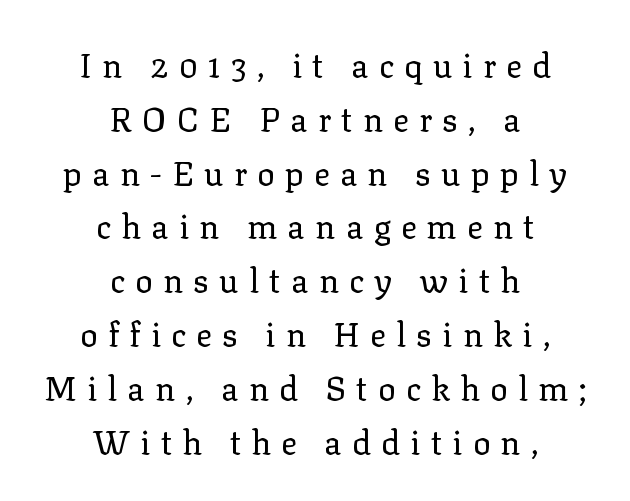
This is serif lettering, the kind often seen in printed books. The vertical gap from one line to the next is medium. The baseline area is clear. The weight would be labelled regular, book, light, or lighter still. Style check: upright. There is plenty of visible air inserted between adjacent glyphs.
